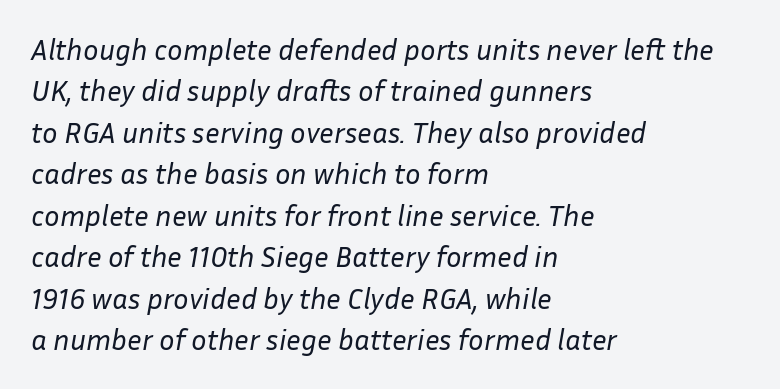
Line spacing here is normal. The face used here is rendered with its standard letterfit. Looking at the ascenders, they clearly lean. These lines are rendered in a variable-pitch font.
